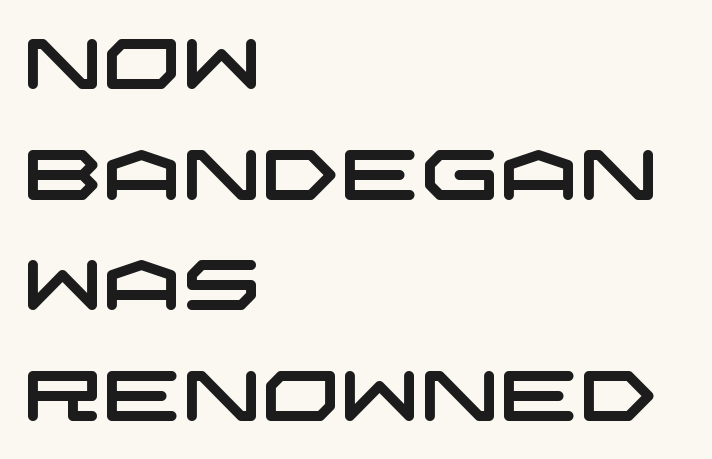
{"serif": "no", "width": "wide", "stroke_contrast": "low", "x_height": "large", "underline": "no", "align": "left", "line_spacing": "normal", "line_spacing_ratio": 1.58, "letter_spacing": "normal", "letter_spacing_em": 0.0, "glyph_px": 70}
